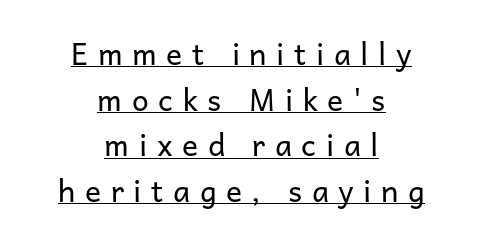
The image shows 30 px regular-weight sans-serif type, upright; set centered, normal line spacing (1.52x), unusually wide letter spacing (+0.32 em), underlined; low stroke contrast and a medium x-height.
